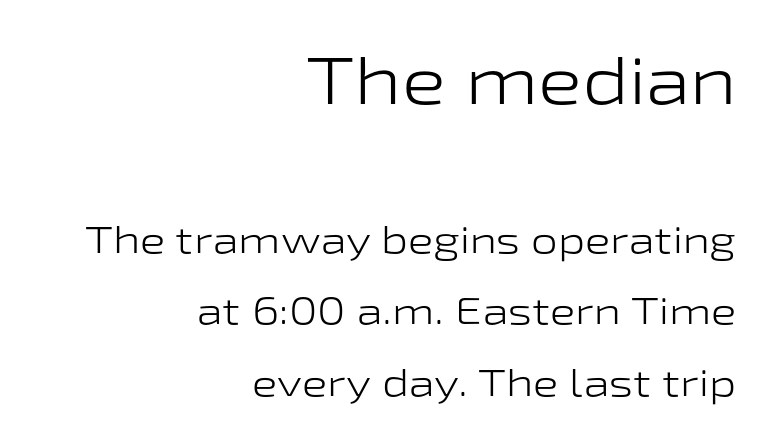
The image shows 66 px light, wide sans-serif type, upright; set right-aligned, line spacing 1.88x, normal letter spacing, not underlined; the first (top) block is 1.74x larger; low stroke contrast and a medium x-height.
